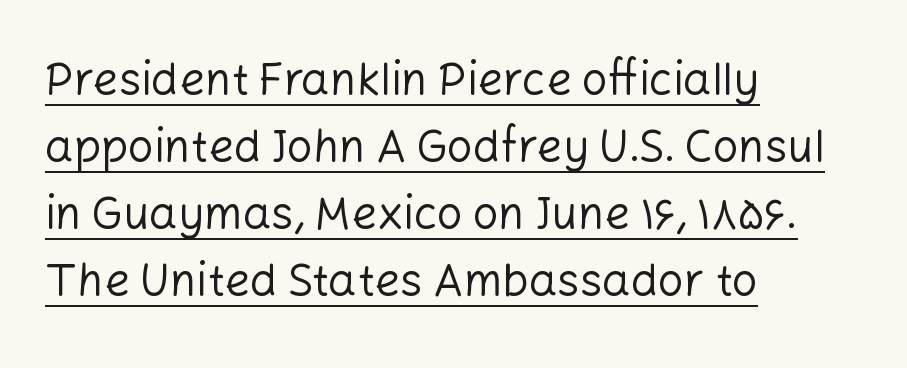
The image shows 45 px regular-weight sans-serif type, upright; set left-aligned, normal line spacing (1.49x), normal letter spacing, underlined; low stroke contrast and a medium x-height.
